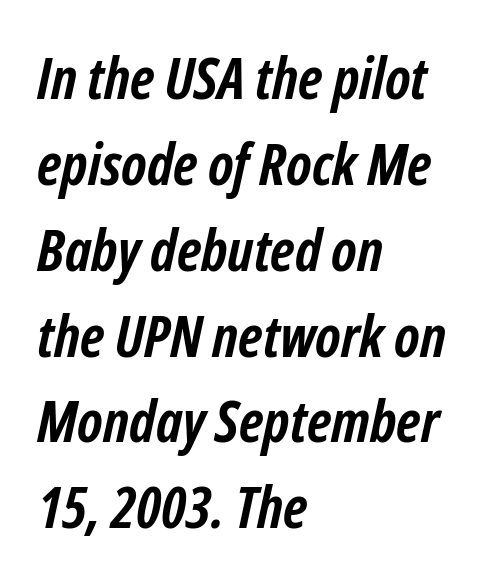
Horizontal alignment here is leftward, the default for most running prose. What's the leading like? Ordinary, nothing unusual. Students, this is bold: see how much ink each stroke carries. A bare baseline throughout the passage. Here the glyphs are tracked normally, forming tight word shapes.
